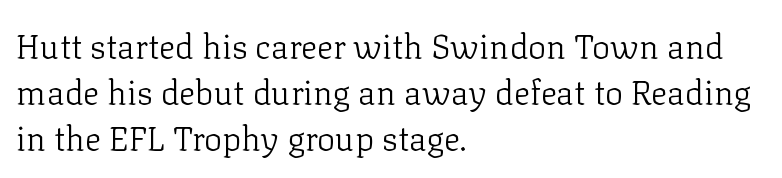
The image shows 34 px light serif type, upright; set left-aligned, normal line spacing (1.35x), normal letter spacing, not underlined; low stroke contrast and a medium x-height.
